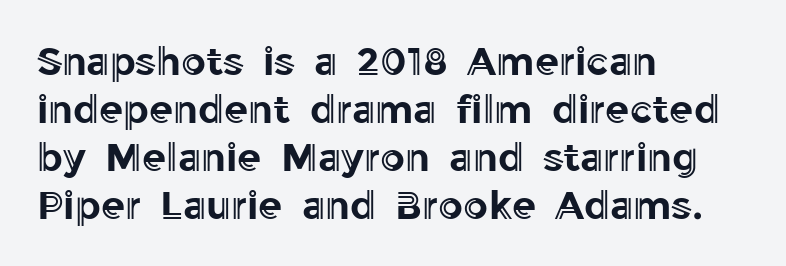
Every row of glyphs begins at an identical x-position on the left. You can tell it's not italic because the verticals are truly vertical. Bare-footed words on every line. You could not count columns in this text — the font is proportionally spaced. Between one letter and the next there's only the usual sliver of space.
